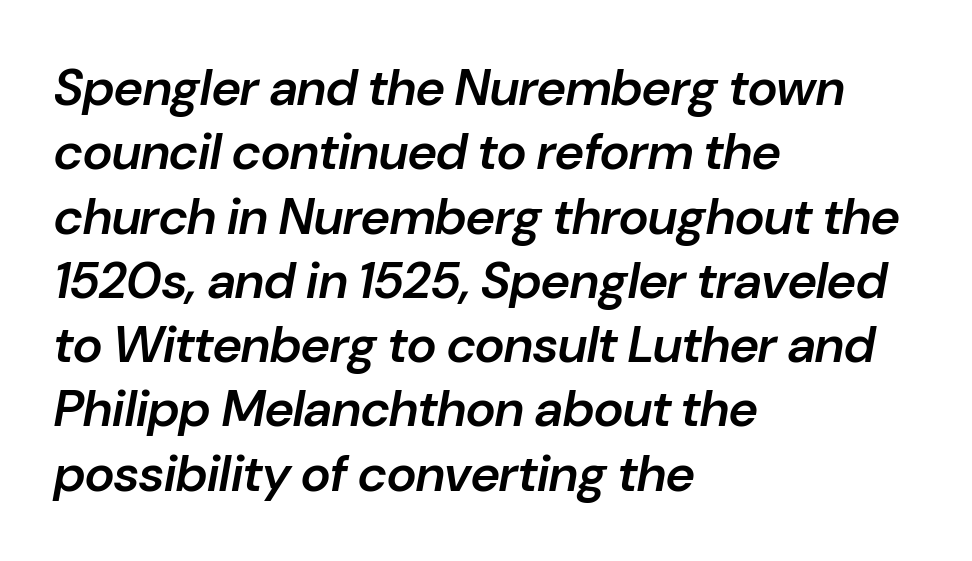
Alignment: flush left. Here the designer chose a conventional face with non-uniform glyph widths. Glance below the letters and you will spot only blank space. Regular leading. Compared with typical body copy, the letter spacing here is the same.
